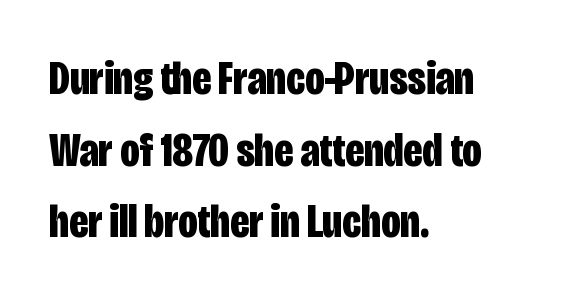
Q: Is the text bold? A: Yes.
Q: Is the text italic (slanted)? A: No, it is upright.
Q: Is the typeface a serif or a sans-serif typeface? A: Sans-serif.
Q: Is the text underlined? A: No.
Q: How is the paragraph aligned? A: Left-aligned.
Q: Is the spacing between letters normal or unusually wide? A: Normal.
Q: Is the spacing between lines tight, normal or loose? A: Normal.
Q: Width (condensed, normal, or wide)? A: Condensed.
Q: Stroke contrast? A: Low.
Q: x-height? A: Large.
Q: Monospaced? A: No.
